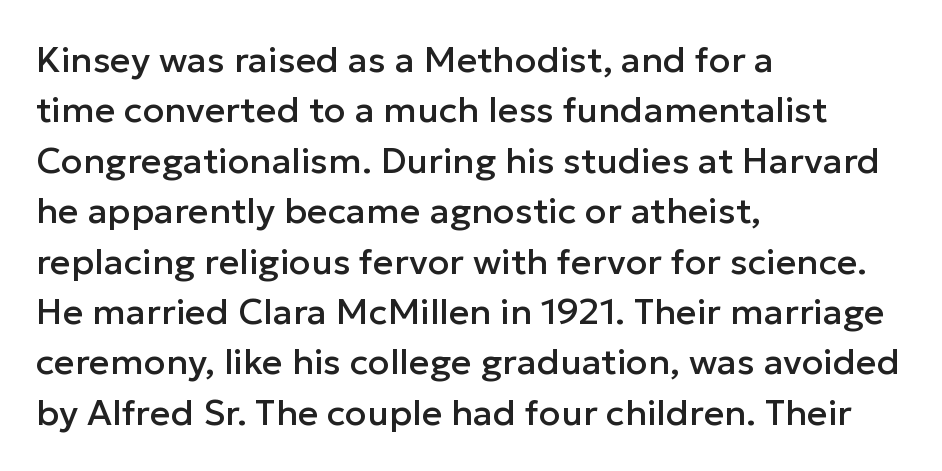
The image shows 36 px sans-serif type, upright; set left-aligned, normal line spacing (1.4x), normal letter spacing, not underlined; low stroke contrast and a medium x-height.
